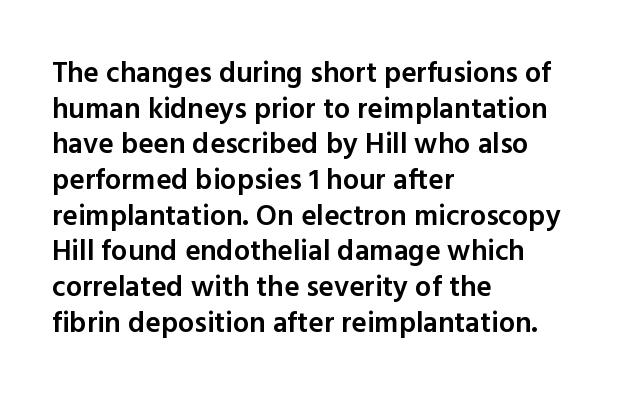
Q: Is the text bold? A: Semi-bold.
Q: Is the text italic (slanted)? A: No, it is upright.
Q: Is the typeface a serif or a sans-serif typeface? A: Sans-serif.
Q: Is the text underlined? A: No.
Q: How is the paragraph aligned? A: Left-aligned.
Q: Is the spacing between letters normal or unusually wide? A: Normal.
Q: Width (condensed, normal, or wide)? A: Normal.
Q: x-height? A: Medium.
Q: Monospaced? A: No.
